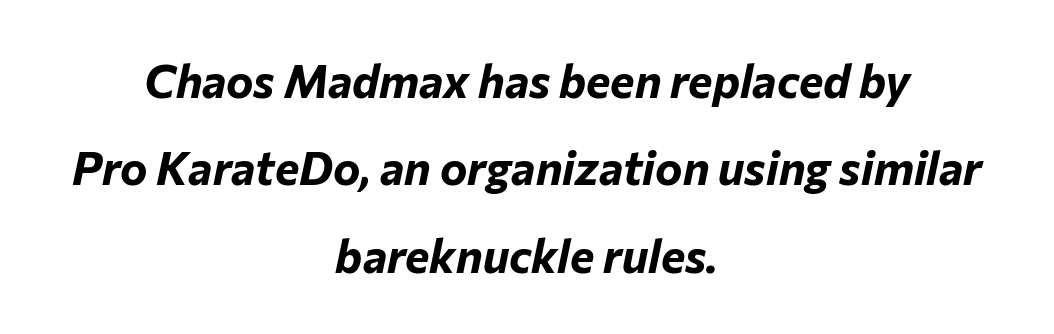
The image shows 46 px bold type, italic (leaning right); set centered, loose line spacing (1.9x), normal letter spacing, not underlined; low stroke contrast and a medium x-height.
